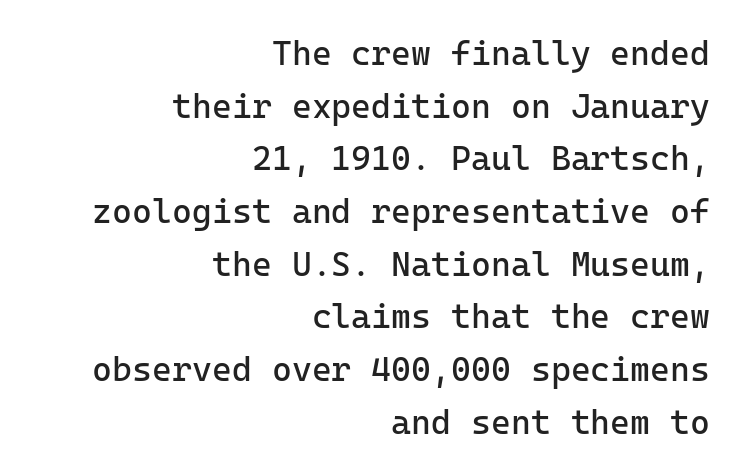
The image shows 34 px regular-weight sans-serif type, upright, monospaced; set right-aligned, normal line spacing (1.55x), normal letter spacing, not underlined; low stroke contrast and a medium x-height.
